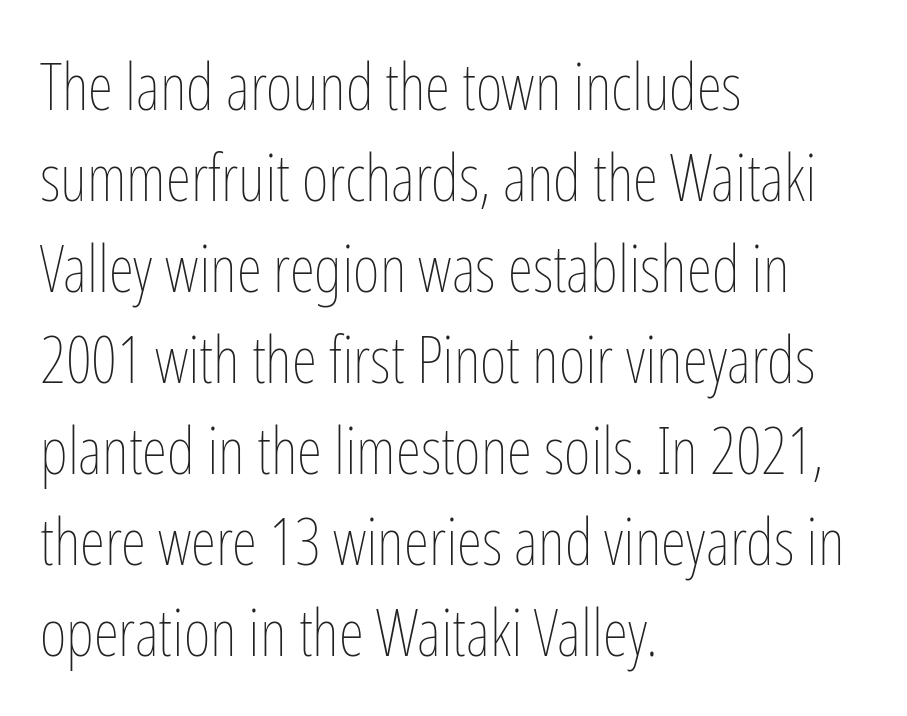
{"italic": "no", "bold": "no", "weight": "thin", "width": "condensed", "stroke_contrast": "low", "x_height": "medium", "monospaced": "no", "underline": "no", "align": "left", "line_spacing": "normal", "line_spacing_ratio": 1.4, "letter_spacing": "normal", "letter_spacing_em": 0.0, "glyph_px": 65}
